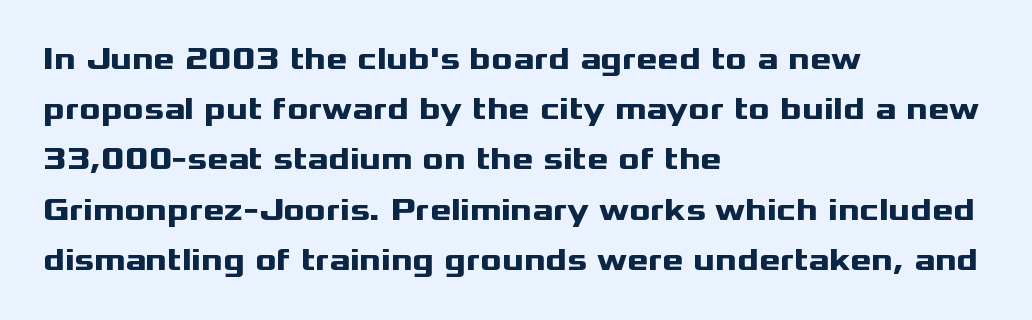
The image shows 32 px heavy, wide sans-serif type, upright; set left-aligned, normal line spacing (1.57x), normal letter spacing, not underlined; medium stroke contrast and a medium x-height.
